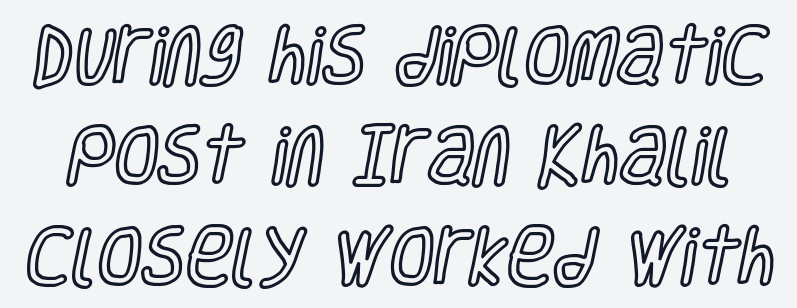
A typesetter would call this proportional, since set widths differ per character. The specimen omits any rule beneath the text block's lines. Words appear dense and cohesive because spacing is normal.
